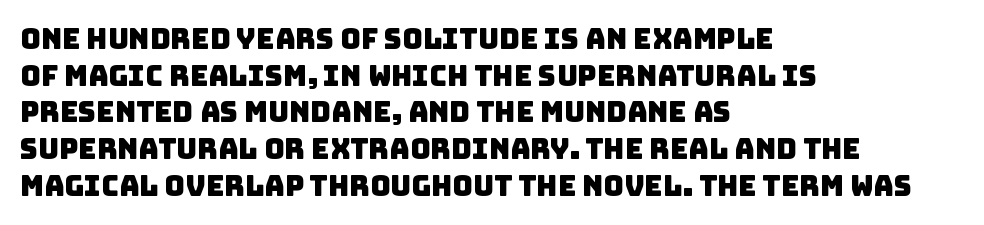
The image shows 28 px sans-serif type; set left-aligned, normal line spacing (1.31x), normal letter spacing, not underlined; low stroke contrast and a large x-height.
